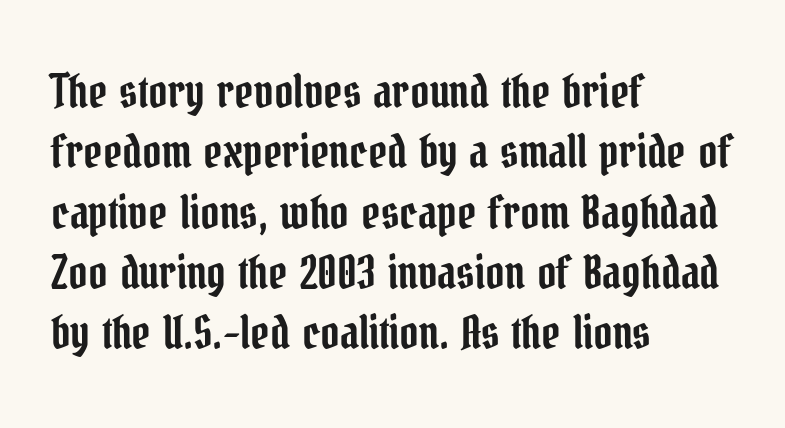
The string is rendered with underlining switched off. No italicization has been applied; the sample stays upright. The vertical gap from one line to the next is medium. The letterforms sit shoulder to shoulder at normal distance.
